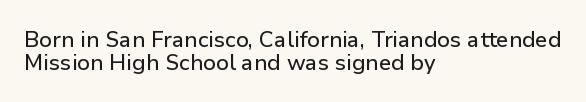
Upright lettering throughout. This sample trades vertical openness for compactness between lines. A student would call this left alignment; a typographer would say flush left, rag right. Type without underlining. Does extra space separate the letters? No, they use regular spacing.
